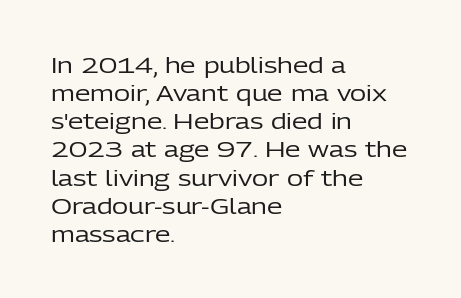
Q: Is the text bold? A: No.
Q: Is the text italic (slanted)? A: No, it is upright.
Q: Is the text underlined? A: No.
Q: How is the paragraph aligned? A: Left-aligned.
Q: Is the spacing between letters normal or unusually wide? A: Normal.
Q: Is the spacing between lines tight, normal or loose? A: Normal.
